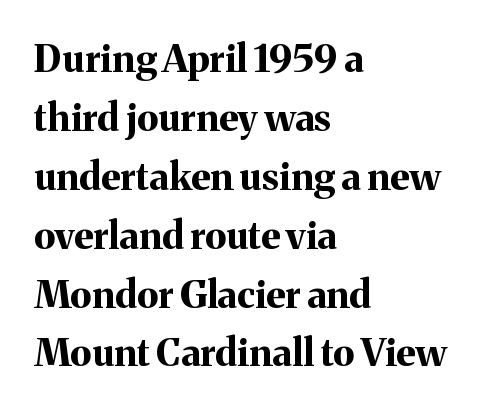
{"serif": "yes", "italic": "no", "bold": "yes", "weight": "bold", "width": "normal", "stroke_contrast": "medium", "x_height": "medium", "monospaced": "no", "underline": "no", "align": "left", "line_spacing": "normal", "line_spacing_ratio": 1.55, "letter_spacing": "normal", "letter_spacing_em": 0.0, "glyph_px": 38}
